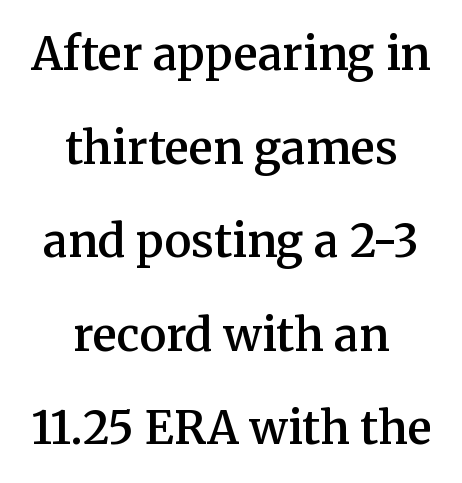
{"serif": "yes", "italic": "no", "bold": "semi", "weight": "semibold", "width": "normal", "stroke_contrast": "medium", "x_height": "medium", "monospaced": "no", "underline": "no", "align": "center", "line_spacing": "loose", "line_spacing_ratio": 2.08, "letter_spacing": "normal", "letter_spacing_em": 0.0, "glyph_px": 45}
